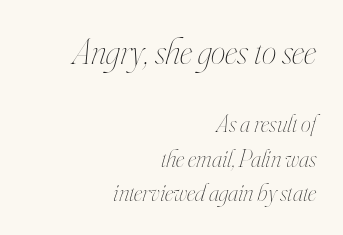
The image shows 37 px thin, condensed type, italic (leaning right); set right-aligned, normal line spacing (1.37x), normal letter spacing, not underlined; the first (top) block is 1.48x larger; high stroke contrast and a small x-height.
